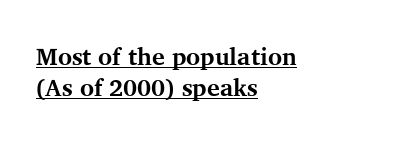
The image shows 24 px bold type, upright; set left-aligned, normal line spacing (1.29x), normal letter spacing, underlined.
